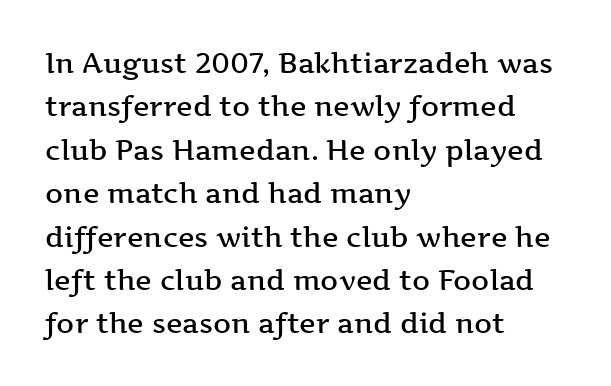
The image shows 28 px semibold, wide serif type, upright; set left-aligned, normal line spacing (1.55x), normal letter spacing, not underlined; medium stroke contrast and a medium x-height.
